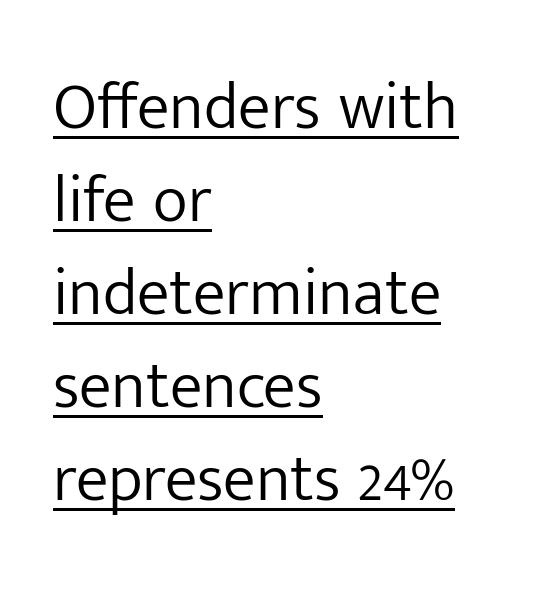
The passage shown stacks its lines at a standard gap. The sample's only ornament is a line tracing under the words. Honestly, the letter spacing is just normal — you wouldn't notice it. Proportional: the letters do not fall into vertical columns.
